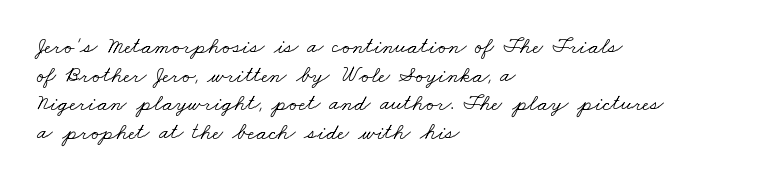
Q: Is the text bold? A: No.
Q: Is the text underlined? A: No.
Q: How is the paragraph aligned? A: Left-aligned.
Q: Is the spacing between letters normal or unusually wide? A: Normal.
Q: Is the spacing between lines tight, normal or loose? A: Normal.
